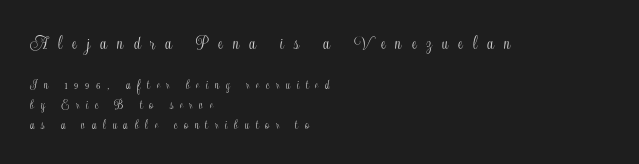
{"underline": "no", "align": "left", "line_spacing": "normal", "line_spacing_ratio": 1.41, "letter_spacing": "wide", "letter_spacing_em": 0.48, "larger_block": "first", "size_ratio": 1.5, "glyph_px": 21}
